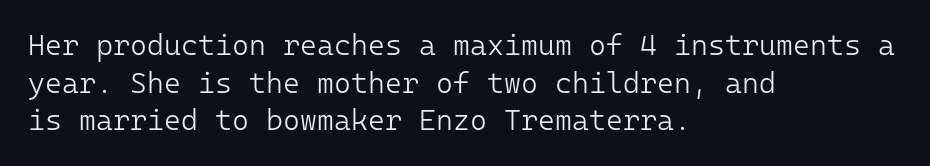
Q: Is the text bold? A: No.
Q: Is the text italic (slanted)? A: No, it is upright.
Q: Is the typeface a serif or a sans-serif typeface? A: Sans-serif.
Q: Is the text underlined? A: No.
Q: How is the paragraph aligned? A: Left-aligned.
Q: Is the spacing between letters normal or unusually wide? A: Normal.
Q: Is the spacing between lines tight, normal or loose? A: Normal.
Q: Width (condensed, normal, or wide)? A: Normal.
Q: Stroke contrast? A: Low.
Q: x-height? A: Medium.
Q: Monospaced? A: Yes.
